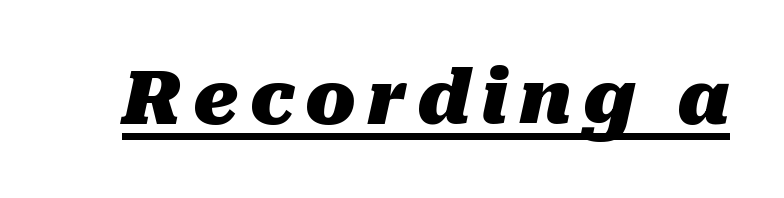
Q: Is the text bold? A: Yes.
Q: Is the text italic (slanted)? A: Yes, it leans right by about 10 degrees.
Q: Is the text underlined? A: Yes.
Q: Width (condensed, normal, or wide)? A: Normal.
Q: Stroke contrast? A: Medium.
Q: x-height? A: Medium.
Q: Monospaced? A: No.
